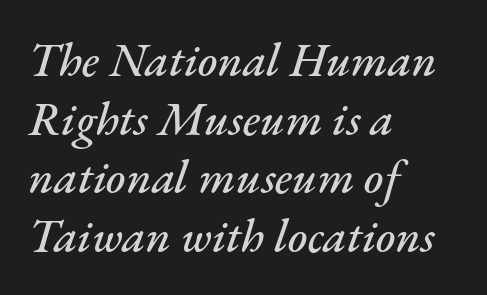
The image shows 47 px text type, italic (leaning right); set left-aligned, normal line spacing (1.25x), normal letter spacing, not underlined; medium stroke contrast and a small x-height.
